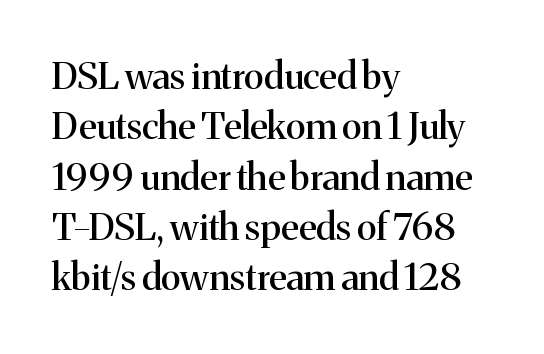
Q: Is the text italic (slanted)? A: No, it is upright.
Q: Is the typeface a serif or a sans-serif typeface? A: Serif.
Q: Is the text underlined? A: No.
Q: How is the paragraph aligned? A: Left-aligned.
Q: Is the spacing between letters normal or unusually wide? A: Normal.
Q: Is the spacing between lines tight, normal or loose? A: Normal.
Q: Width (condensed, normal, or wide)? A: Normal.
Q: Stroke contrast? A: Medium.
Q: x-height? A: Medium.
Q: Monospaced? A: No.
